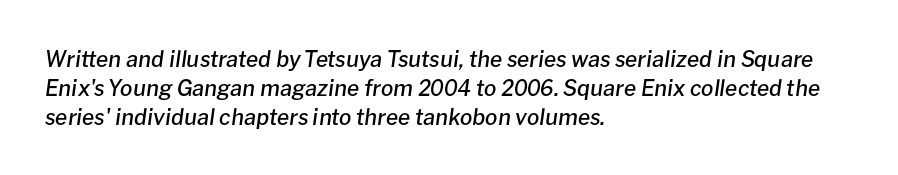
{"italic": "yes", "lean": "right", "slant_degrees": 8, "bold": "semi", "underline": "no", "align": "left", "line_spacing": "normal", "line_spacing_ratio": 1.31, "letter_spacing": "normal", "letter_spacing_em": 0.0, "glyph_px": 22}
